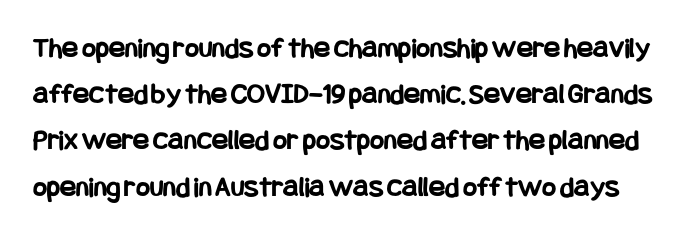
The image shows 30 px bold, condensed sans-serif type, upright; set normal line spacing (1.54x), normal letter spacing, not underlined; low stroke contrast and a large x-height.
